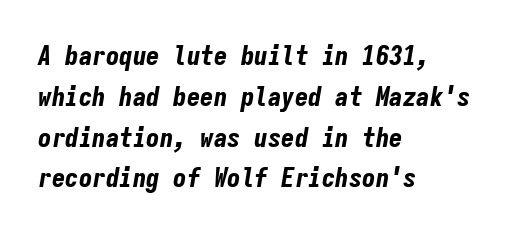
{"italic": "yes", "lean": "right", "slant_degrees": 9, "bold": "yes", "underline": "no", "align": "left", "line_spacing": "normal", "line_spacing_ratio": 1.51, "letter_spacing": "normal", "letter_spacing_em": 0.0, "glyph_px": 27}
